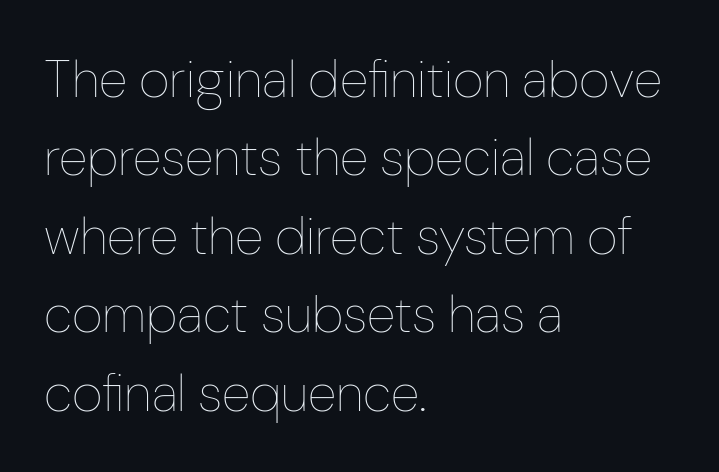
Q: Is the text bold? A: No.
Q: Is the text italic (slanted)? A: No, it is upright.
Q: Is the text underlined? A: No.
Q: How is the paragraph aligned? A: Left-aligned.
Q: Is the spacing between letters normal or unusually wide? A: Normal.
Q: Is the spacing between lines tight, normal or loose? A: Normal.
Q: Width (condensed, normal, or wide)? A: Condensed.
Q: Stroke contrast? A: Low.
Q: x-height? A: Medium.
Q: Monospaced? A: No.
